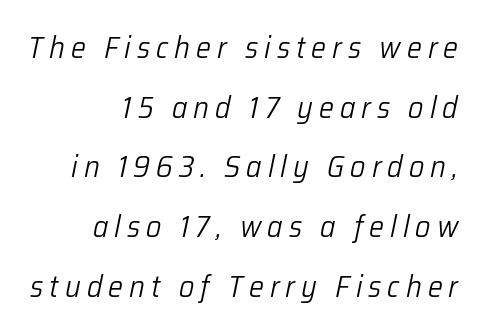
The image shows 30 px light type, italic (leaning right); set right-aligned, loose line spacing (1.99x), unusually wide letter spacing (+0.2 em), not underlined; low stroke contrast and a medium x-height.
